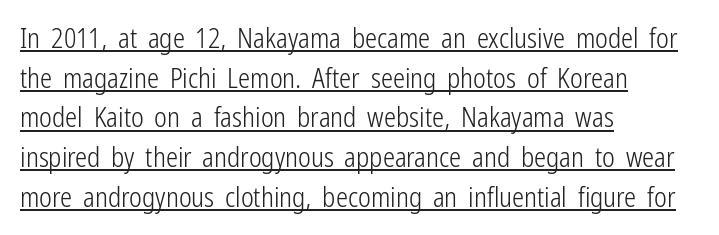
The image shows 27 px text type, upright; set left-aligned, normal line spacing (1.47x), normal letter spacing, underlined.
